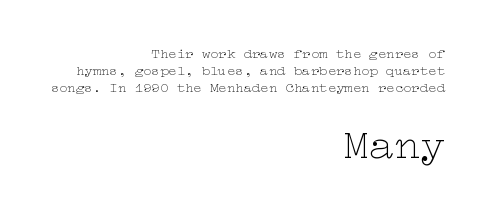
These lines are set flush right with a ragged left edge. Bigger letters appear in the bottom chunk; the top chunk is reduced. The face looks like a standard text weight, possibly lighter. Descenders hang freely into open space. This sample uses an upright cut, with every glyph sitting square on the baseline. Is the letter spacing exaggerated? No — it looks like the ordinary default.
